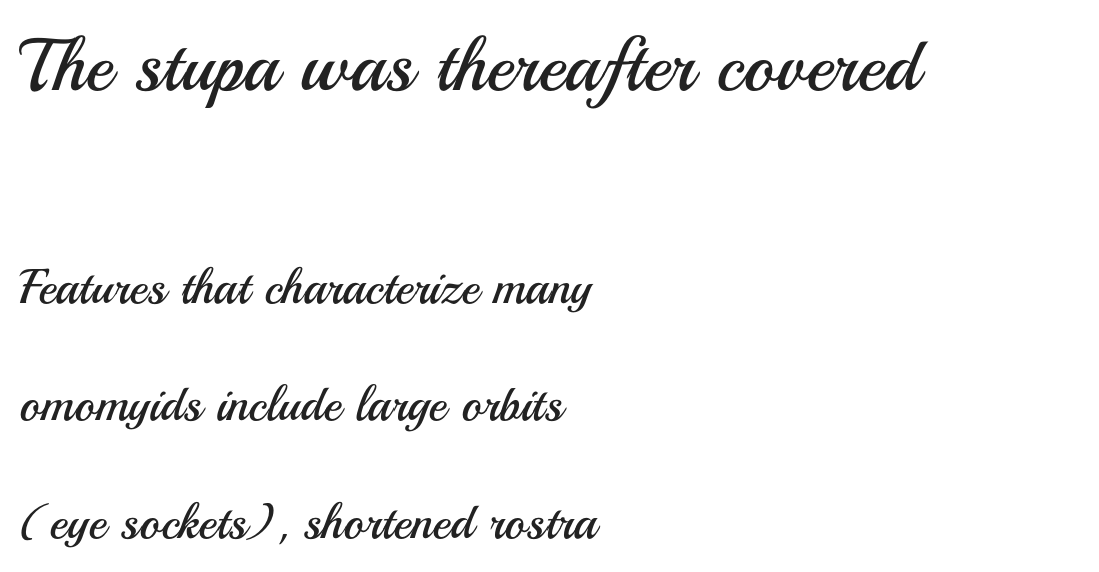
The image shows 74 px regular-weight sans-serif type; set left-aligned, loose line spacing (2.4x), normal letter spacing, not underlined; the first (top) block is 1.51x larger; medium stroke contrast and a small x-height.
